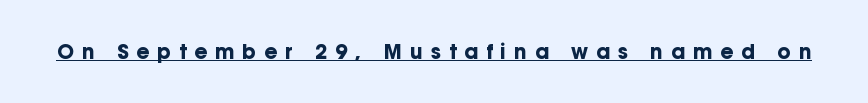
Q: Is the text bold? A: Yes.
Q: Is the text italic (slanted)? A: No, it is upright.
Q: Is the text underlined? A: Yes.
Q: Is the spacing between letters normal or unusually wide? A: Unusually wide.
